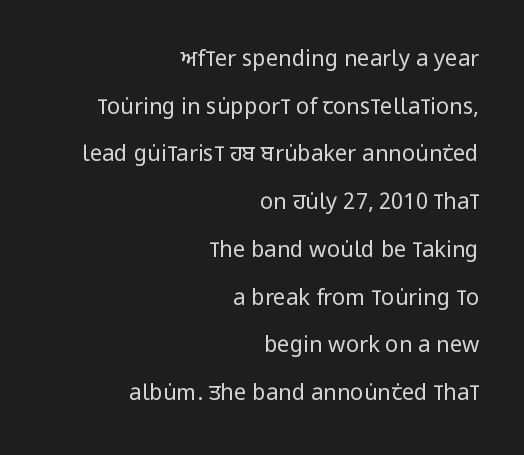
The letters sit at their default tracking, neither squeezed nor spread. Line spacing here is loose. The glyphs are unaccompanied by any horizontal stroke below them. Every row of glyphs terminates at an identical x-position on the right. Stem width sits at or under what a default text font uses.
